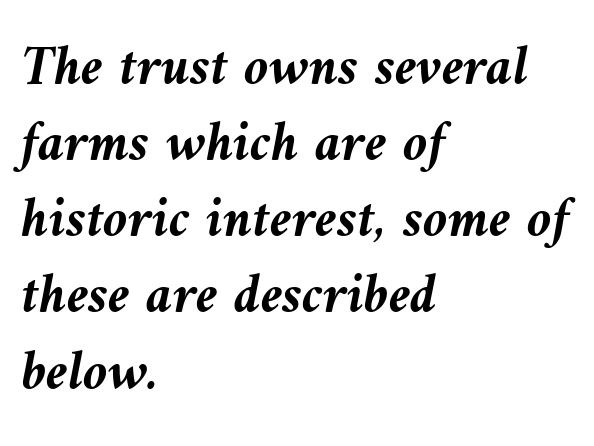
The compositor pushed each line to the left boundary. Character widths vary here, with narrow letters taking less room than wide ones. Characters follow at the spacing the type designer built in. The rendering uses a moderate line-height, typical for paragraphs.
